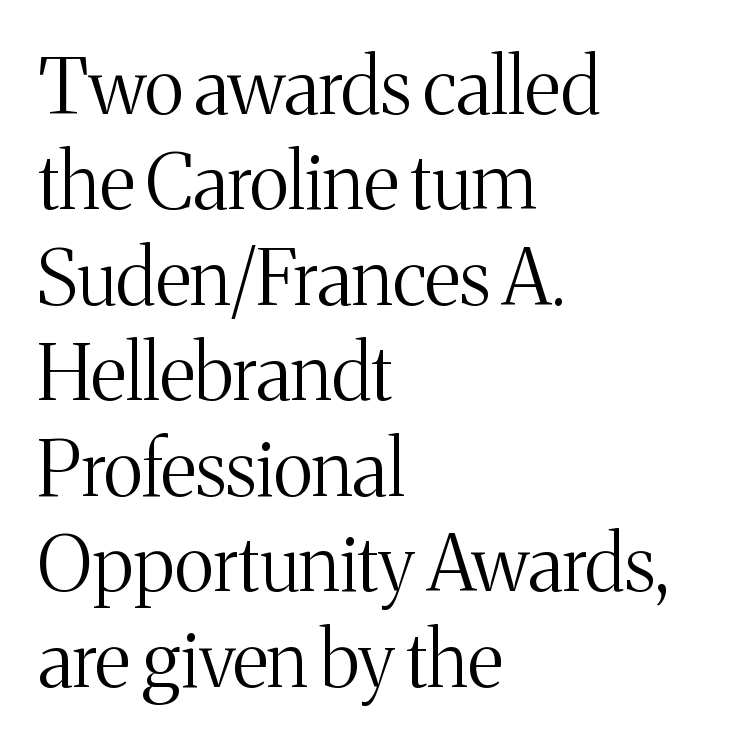
The typesetting does not lean heavy: it is not bold. The horizontal fit of the characters is conventional and even. Tall strokes in this sample are plumb rather than angled. The space directly below the letters is spotless.
